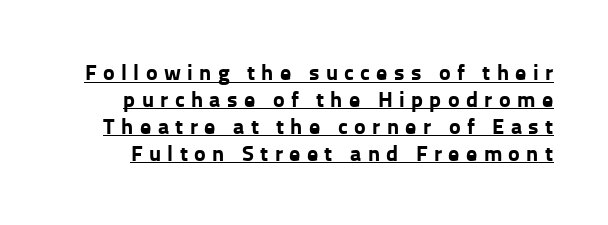
Q: Is the text bold? A: Yes.
Q: Is the text italic (slanted)? A: No, it is upright.
Q: Is the text underlined? A: Yes.
Q: Is the spacing between letters normal or unusually wide? A: Unusually wide.
